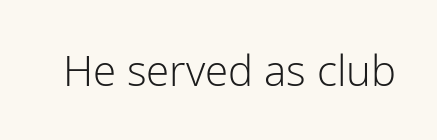
{"serif": "no", "italic": "no", "bold": "no", "weight": "light", "width": "normal", "stroke_contrast": "low", "x_height": "medium", "monospaced": "no", "underline": "no", "letter_spacing": "normal", "letter_spacing_em": 0.0, "glyph_px": 42}
